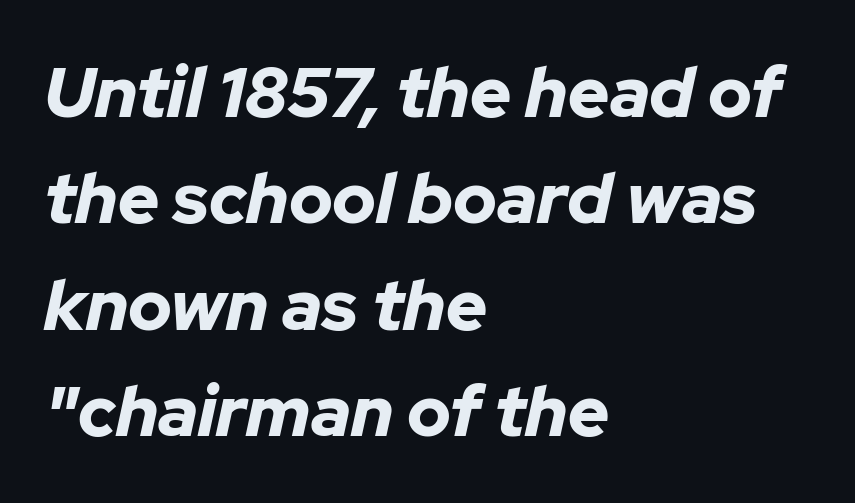
Q: Is the text bold? A: Yes.
Q: Is the text italic (slanted)? A: Yes, it leans right by about 12 degrees.
Q: Is the text underlined? A: No.
Q: How is the paragraph aligned? A: Left-aligned.
Q: Is the spacing between letters normal or unusually wide? A: Normal.
Q: Is the spacing between lines tight, normal or loose? A: Normal.
Q: Width (condensed, normal, or wide)? A: Normal.
Q: Stroke contrast? A: Low.
Q: x-height? A: Medium.
Q: Monospaced? A: No.
